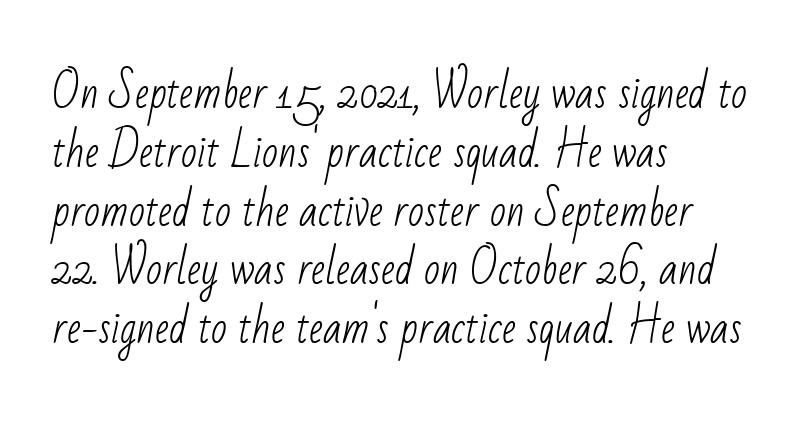
{"serif": "no", "bold": "no", "weight": "light", "width": "condensed", "stroke_contrast": "low", "x_height": "small", "monospaced": "no", "underline": "no", "align": "left", "line_spacing": "normal", "line_spacing_ratio": 1.4, "letter_spacing": "normal", "letter_spacing_em": 0.0, "glyph_px": 42}
